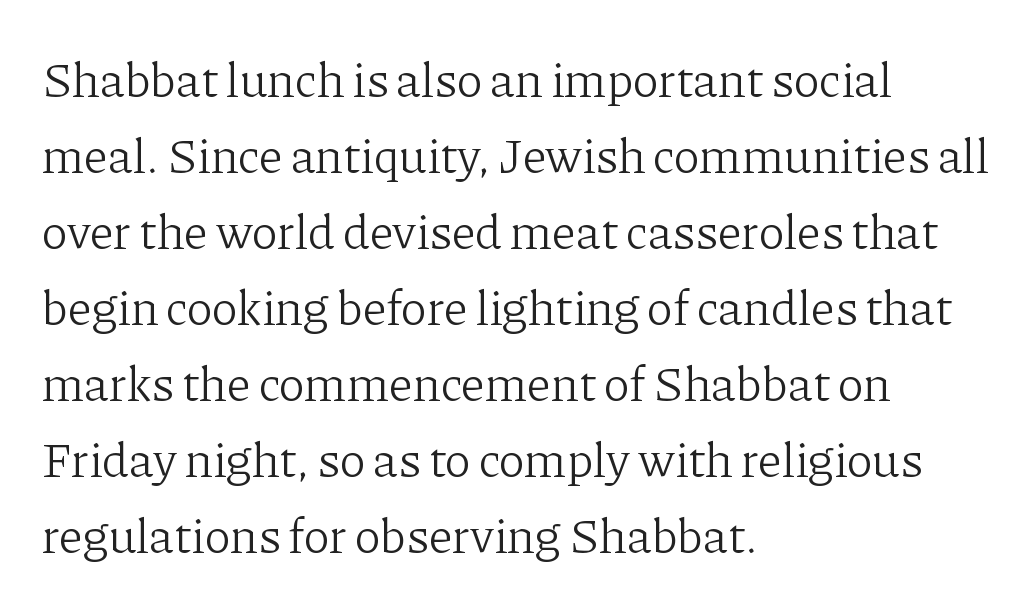
{"serif": "yes", "italic": "no", "bold": "no", "weight": "light", "width": "normal", "stroke_contrast": "low", "x_height": "medium", "monospaced": "no", "underline": "no", "align": "left", "line_spacing": "normal", "line_spacing_ratio": 1.55, "letter_spacing": "normal", "letter_spacing_em": 0.0, "glyph_px": 49}
